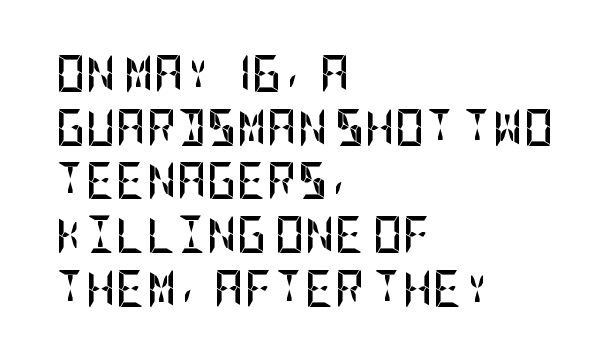
Notice how descenders clear the ascenders below comfortably — that's standard leading. Italic: no, the glyphs are upright roman. The strip under each line holds only bare page. I'd call this a sans setting — the letters go barefoot. In terms of letterspacing, this is plain default setting.
